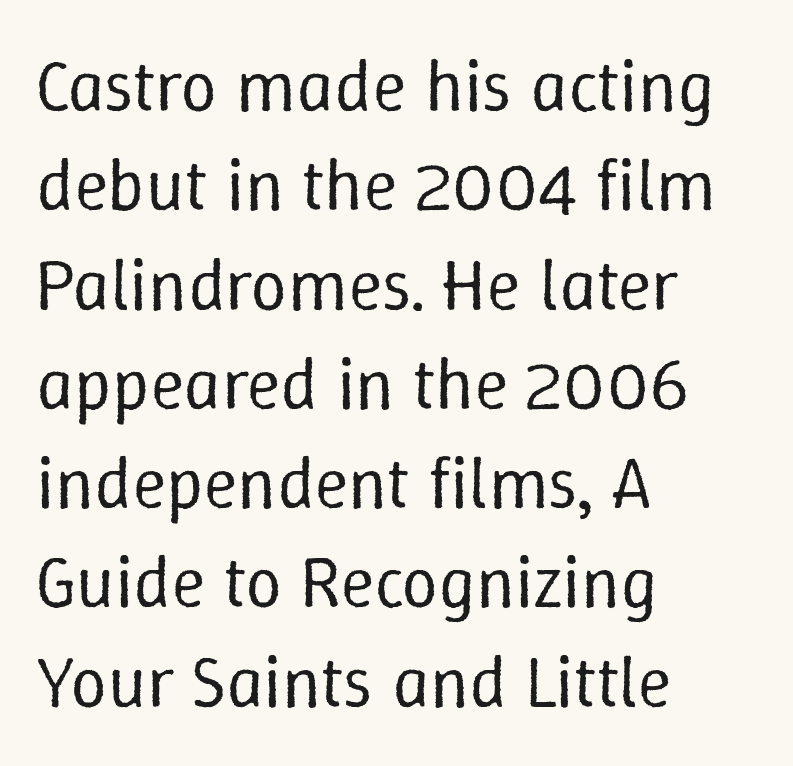
Q: Is the text bold? A: No.
Q: Is the text italic (slanted)? A: No, it is upright.
Q: Is the text underlined? A: No.
Q: How is the paragraph aligned? A: Left-aligned.
Q: Is the spacing between letters normal or unusually wide? A: Normal.
Q: Is the spacing between lines tight, normal or loose? A: Normal.
Q: Width (condensed, normal, or wide)? A: Normal.
Q: Stroke contrast? A: Low.
Q: x-height? A: Medium.
Q: Monospaced? A: No.
